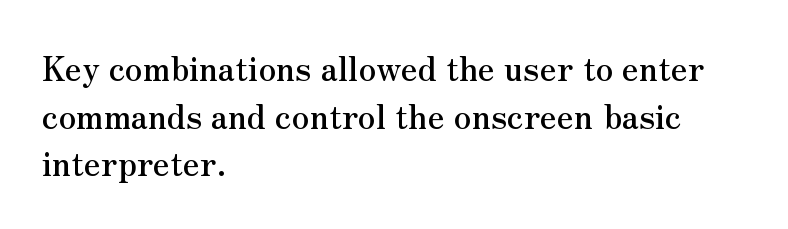
The image shows 33 px serif type, upright; set left-aligned, normal line spacing (1.44x), normal letter spacing, not underlined; medium stroke contrast and a small x-height.
